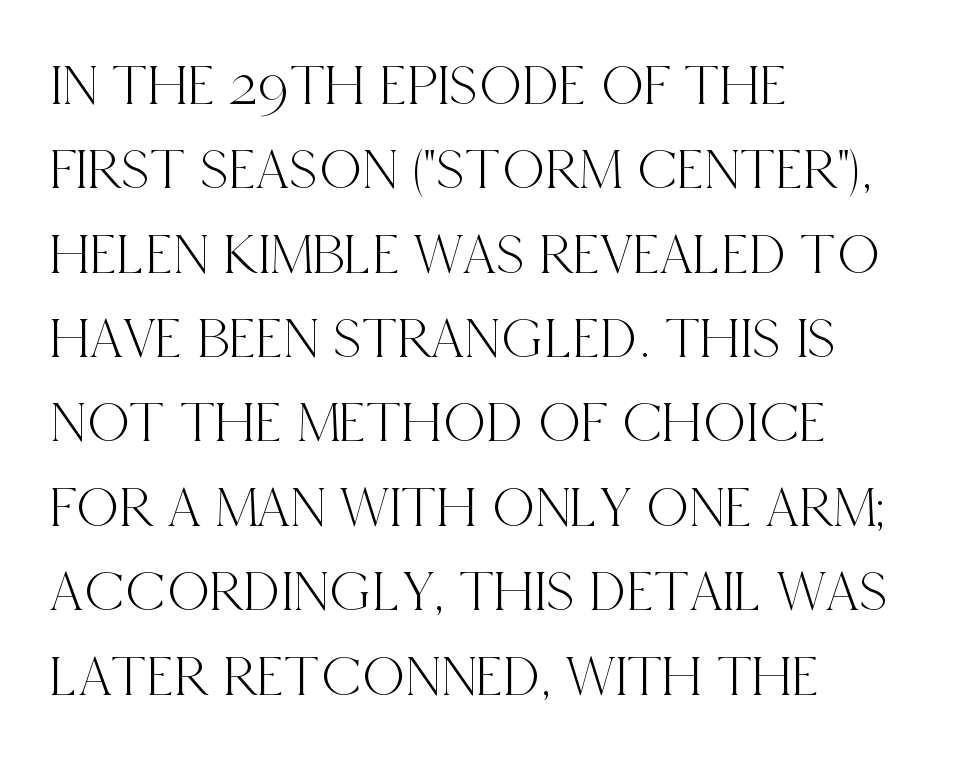
You could not count columns in this text — the font is proportionally spaced. The line-height multiplier appears to be the usual default. Stroke terminals: seriffed. Descenders hang freely into open space. Each line starts at the same left margin while the right side varies.
